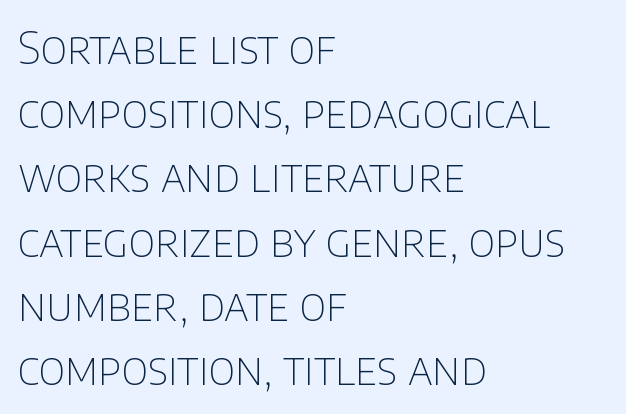
Q: Is the text bold? A: No.
Q: Is the text italic (slanted)? A: No, it is upright.
Q: Is the typeface a serif or a sans-serif typeface? A: Sans-serif.
Q: Is the text underlined? A: No.
Q: How is the paragraph aligned? A: Left-aligned.
Q: Is the spacing between letters normal or unusually wide? A: Normal.
Q: Is the spacing between lines tight, normal or loose? A: Normal.
Q: Width (condensed, normal, or wide)? A: Normal.
Q: Stroke contrast? A: Low.
Q: x-height? A: Large.
Q: Monospaced? A: No.
